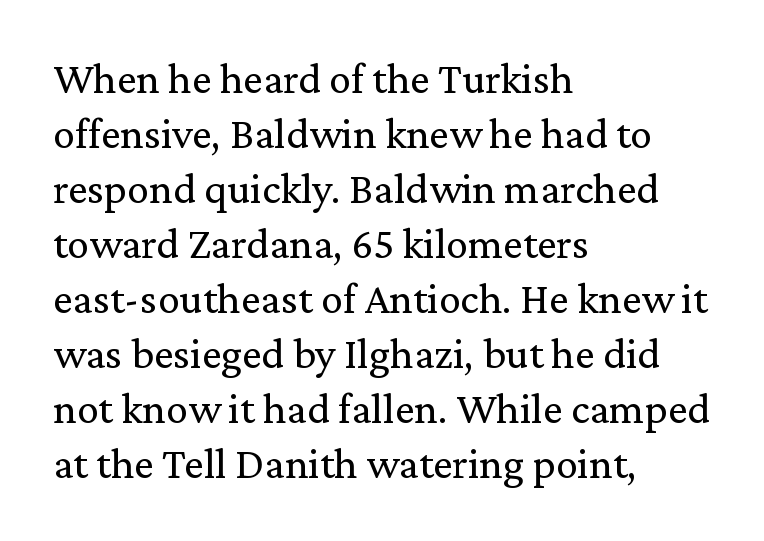
The image shows 44 px regular-weight serif type, upright; set left-aligned, normal line spacing (1.25x), normal letter spacing, not underlined; low stroke contrast and a medium x-height.
